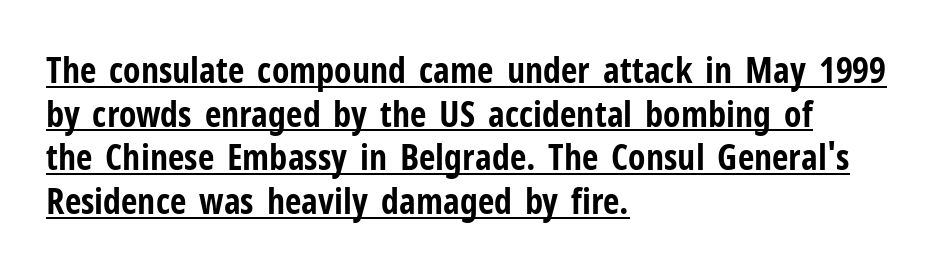
Thick stems and heavy bowls — unmistakably bold. No italicization has been applied; the sample stays upright. Every word sits above its own underline. Check where the strokes stop: nothing finishes them off — pure sans.
